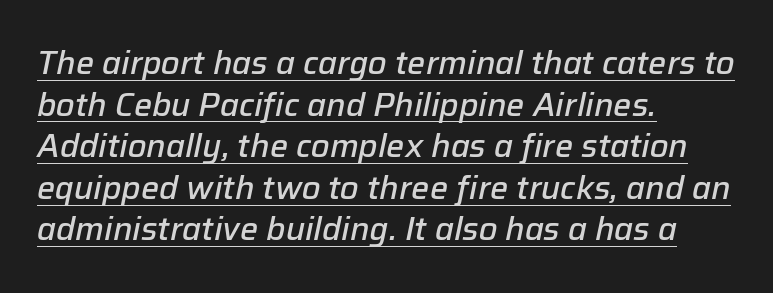
This sample has the flowing, uneven cadence of proportional lettering. The lines sit at an ordinary, default distance from one another. Yep, that's italic — everything's leaning. This is the in-between weight designers call semibold or demi. Line beginnings align vertically; line endings do not. Short note: letters normally spaced.
